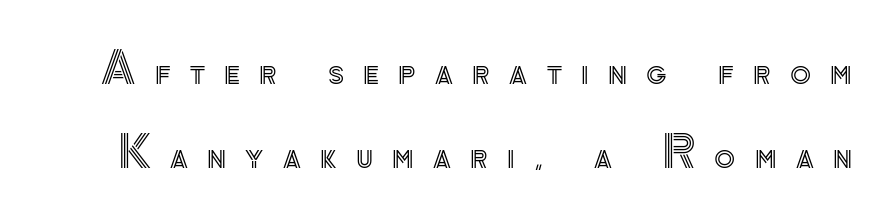
The foot of each line stays bare and open. Upright lettering throughout. The tracking jumps out immediately: characters are airy and widely separated. The rendering uses a large line-height, opening up the rows. Varying glyph widths throughout — classic text-font behaviour.
